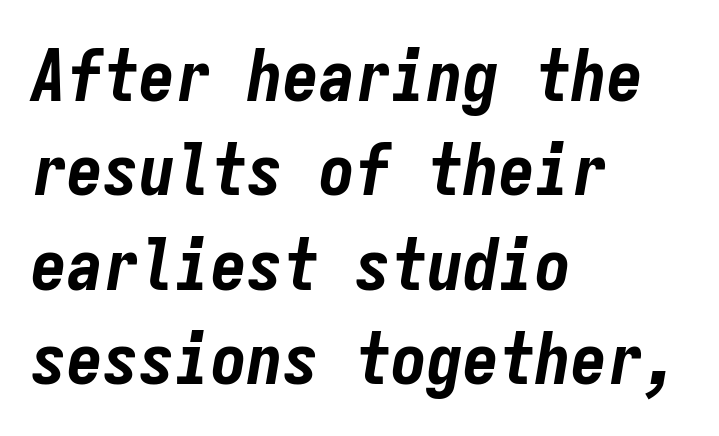
{"italic": "yes", "lean": "right", "slant_degrees": 9, "bold": "yes", "weight": "bold", "width": "condensed", "stroke_contrast": "low", "x_height": "medium", "monospaced": "yes", "underline": "no", "align": "left", "line_spacing": "normal", "line_spacing_ratio": 1.31, "letter_spacing": "normal", "letter_spacing_em": 0.0, "glyph_px": 72}
